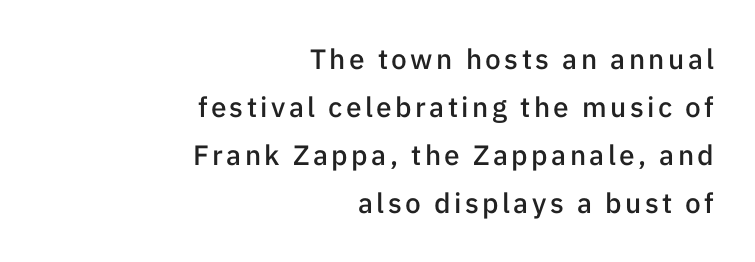
The image shows 28 px semibold sans-serif type, upright; set right-aligned, line spacing 1.72x, not underlined; low stroke contrast and a medium x-height.
